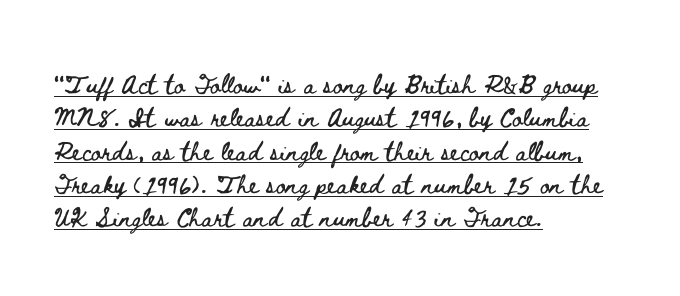
{"underline": "yes", "align": "left", "line_spacing": "normal", "line_spacing_ratio": 1.39, "letter_spacing": "normal", "letter_spacing_em": 0.0, "glyph_px": 24}
